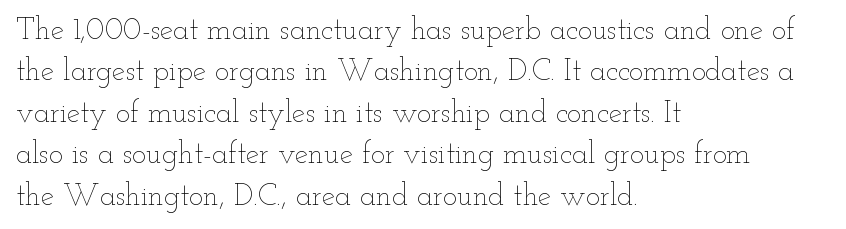
Q: Is the text bold? A: No.
Q: Is the text italic (slanted)? A: No, it is upright.
Q: Is the text underlined? A: No.
Q: How is the paragraph aligned? A: Left-aligned.
Q: Is the spacing between letters normal or unusually wide? A: Normal.
Q: Is the spacing between lines tight, normal or loose? A: Normal.
Q: Width (condensed, normal, or wide)? A: Wide.
Q: Stroke contrast? A: Low.
Q: x-height? A: Small.
Q: Monospaced? A: No.
